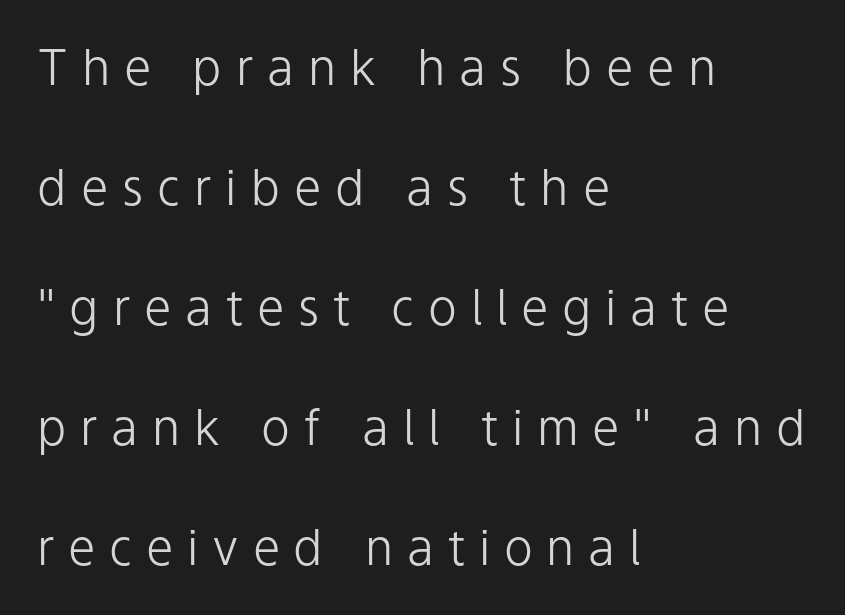
{"serif": "no", "italic": "no", "bold": "no", "weight": "light", "width": "normal", "stroke_contrast": "low", "x_height": "medium", "monospaced": "no", "underline": "no", "align": "left", "line_spacing": "loose", "line_spacing_ratio": 2.45, "letter_spacing": "wide", "letter_spacing_em": 0.28, "glyph_px": 49}
